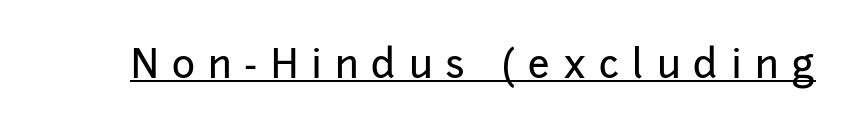
The letters stand straight up with perfectly vertical stems. Each word looks stretched out because of the extra space between its letters. The face used here appears with an underline applied. Observe the absence of serifs on each vertical stroke in this sample. Here the designer chose a conventional face with non-uniform glyph widths.
